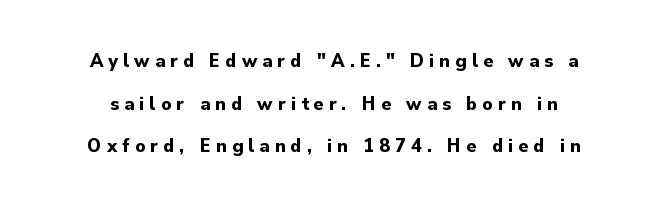
Q: Is the text bold? A: Yes.
Q: Is the text italic (slanted)? A: No, it is upright.
Q: Is the text underlined? A: No.
Q: How is the paragraph aligned? A: Centered.
Q: Is the spacing between letters normal or unusually wide? A: Unusually wide.
Q: Is the spacing between lines tight, normal or loose? A: Loose.
